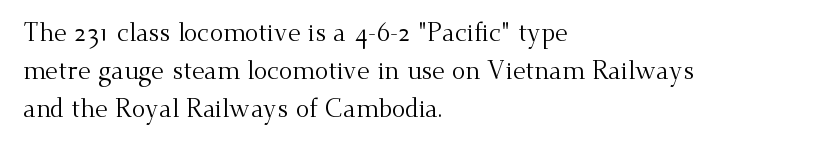
The glyphs are unaccompanied by any horizontal stroke below them. Posture: vertical. These lines keep a tight, regular rhythm from letter to letter. Interline gaps are of average width in this sample. The paragraph shown leans on its left margin.
